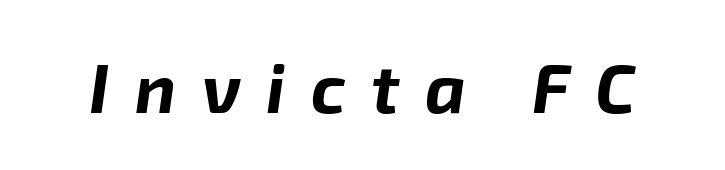
The image shows 69 px bold type, italic (leaning right); set unusually wide letter spacing (+0.37 em), not underlined; low stroke contrast and a medium x-height.
